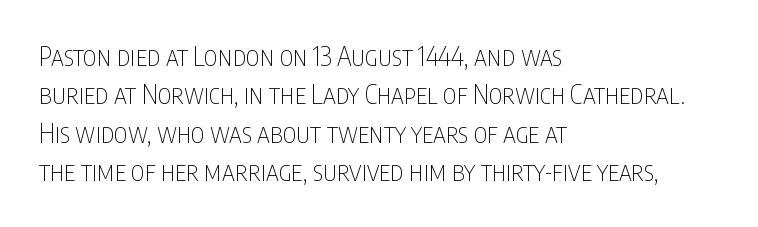
Leftover space on each line is placed entirely after the last word. The font sits on the lighter half of the weight spectrum, regular included. Here the glyphs are tracked normally, forming tight word shapes. Evenly set lines give the paragraph a standard silhouette. The area under the type is left untouched. The letters stand upright; this is a roman face.
